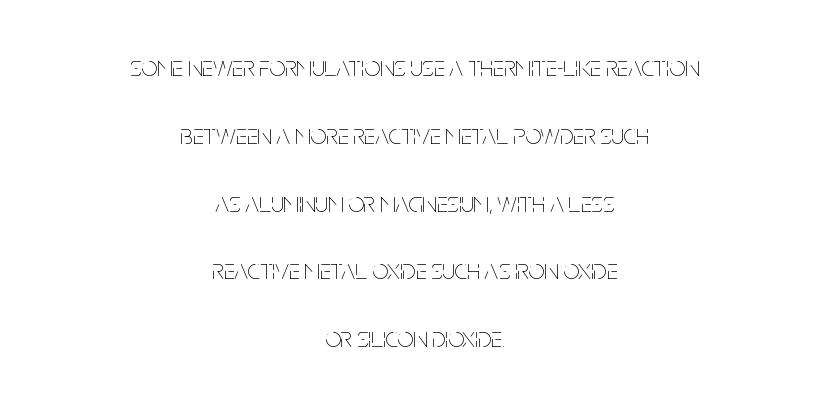
The image shows 28 px thin, condensed type, upright; set centered, loose line spacing (2.42x), normal letter spacing, not underlined; low stroke contrast and a large x-height.
